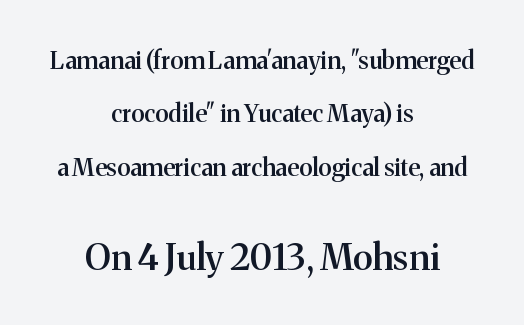
Q: Is the text bold? A: Semi-bold.
Q: Is the text italic (slanted)? A: No, it is upright.
Q: Is the typeface a serif or a sans-serif typeface? A: Serif.
Q: Is the text underlined? A: No.
Q: How is the paragraph aligned? A: Centered.
Q: Is the spacing between letters normal or unusually wide? A: Normal.
Q: Is the spacing between lines tight, normal or loose? A: Loose.
Q: Which block of text is set in a larger size, the first (top) or the second (bottom)? A: The second (bottom) one.
Q: Width (condensed, normal, or wide)? A: Normal.
Q: Stroke contrast? A: Medium.
Q: x-height? A: Medium.
Q: Monospaced? A: No.
